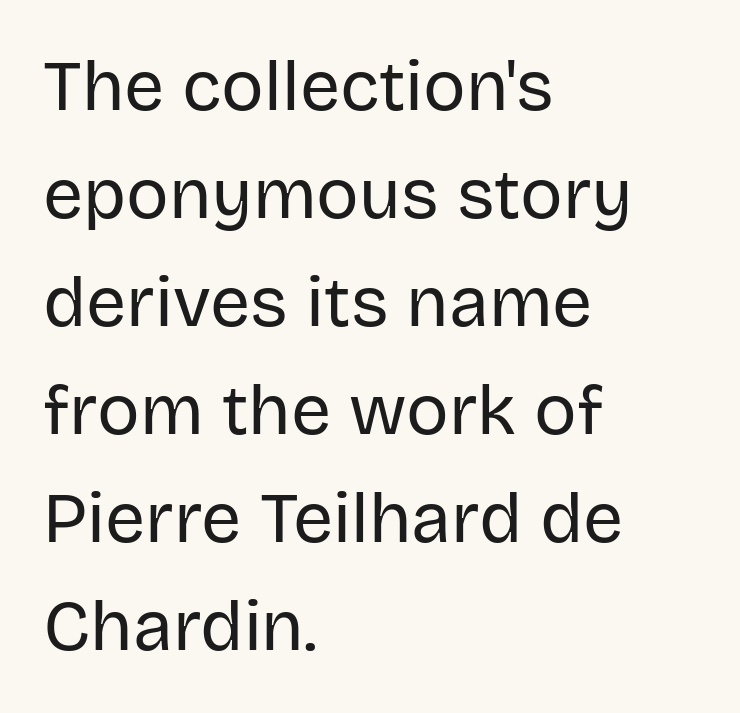
The image shows 71 px regular-weight sans-serif type, upright; set left-aligned, normal line spacing (1.52x), normal letter spacing, not underlined; low stroke contrast and a large x-height.
